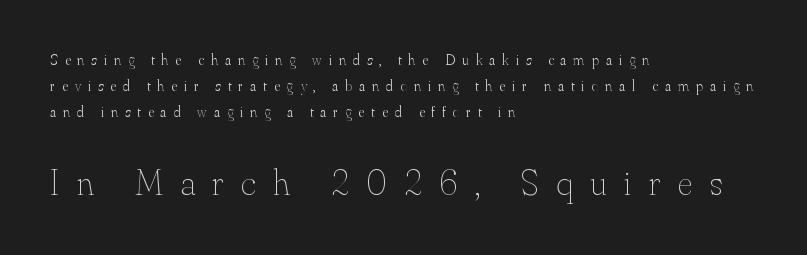
Q: Is the text bold? A: No.
Q: Is the text italic (slanted)? A: No, it is upright.
Q: Is the text underlined? A: No.
Q: How is the paragraph aligned? A: Left-aligned.
Q: Is the spacing between letters normal or unusually wide? A: Unusually wide.
Q: Which block of text is set in a larger size, the first (top) or the second (bottom)? A: The second (bottom) one.
Q: Width (condensed, normal, or wide)? A: Normal.
Q: Stroke contrast? A: Medium.
Q: x-height? A: Small.
Q: Monospaced? A: No.
